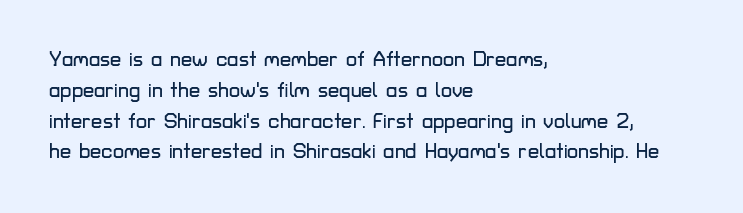
Letter spacing: default. This rendering uses left alignment, leaving the right contour irregular. The axis of the letterforms is exactly vertical. Evenly set lines give the paragraph a standard silhouette.
